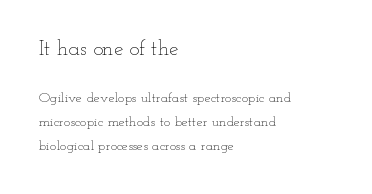
The image shows 21 px text type, upright; set left-aligned, normal line spacing (1.7x), normal letter spacing, not underlined; the first (top) block is 1.5x larger.
